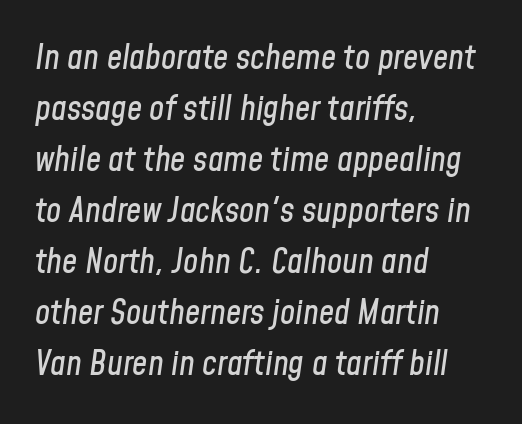
Q: Is the text italic (slanted)? A: Yes, it leans right by about 8 degrees.
Q: Is the text underlined? A: No.
Q: How is the paragraph aligned? A: Left-aligned.
Q: Is the spacing between letters normal or unusually wide? A: Normal.
Q: Is the spacing between lines tight, normal or loose? A: Normal.
Q: Width (condensed, normal, or wide)? A: Condensed.
Q: Stroke contrast? A: Low.
Q: x-height? A: Medium.
Q: Monospaced? A: No.
